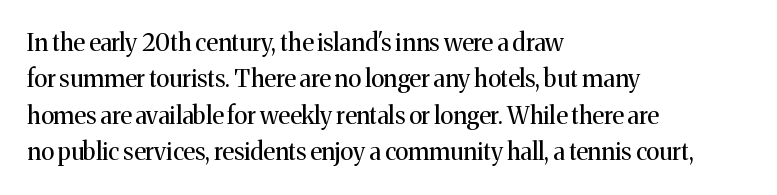
Q: Is the text bold? A: No.
Q: Is the text italic (slanted)? A: No, it is upright.
Q: Is the text underlined? A: No.
Q: How is the paragraph aligned? A: Left-aligned.
Q: Is the spacing between letters normal or unusually wide? A: Normal.
Q: Is the spacing between lines tight, normal or loose? A: Normal.
